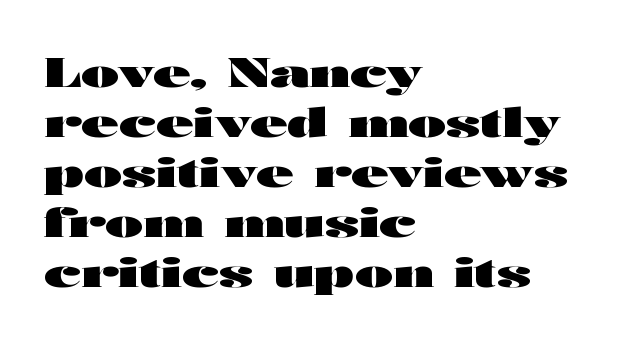
{"italic": "no", "bold": "yes", "weight": "heavy", "width": "wide", "stroke_contrast": "high", "x_height": "medium", "monospaced": "no", "underline": "no", "align": "left", "line_spacing_ratio": 1.22, "letter_spacing": "normal", "letter_spacing_em": 0.0, "glyph_px": 41}
